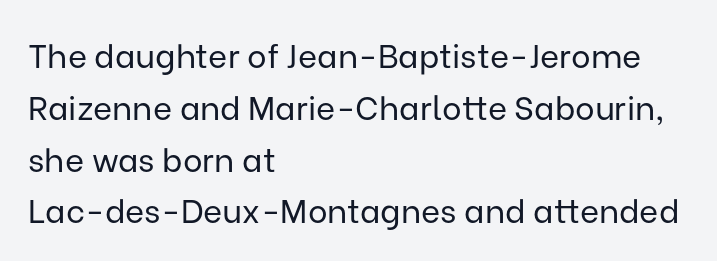
A classic flush-left, rag-right setting is used for this passage. Does the leading feel generous? No, just average. The rendering keeps characters at their native spacing. The face used here is proportionally spaced, like ordinary book or web type. Stroke terminals: plain, sans-serif.
